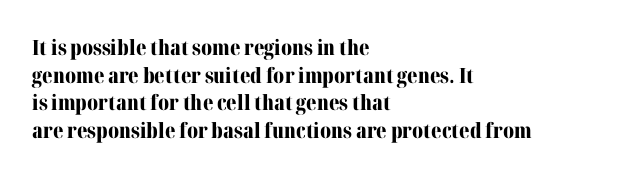
Normally led — the rows are evenly, conventionally spaced. Caption: standard tracking, unaltered. Check the space under the baseline: it is left empty. This sample is left-justified, so line endings fall wherever the words run out. These lines were composed using upright roman letters.
